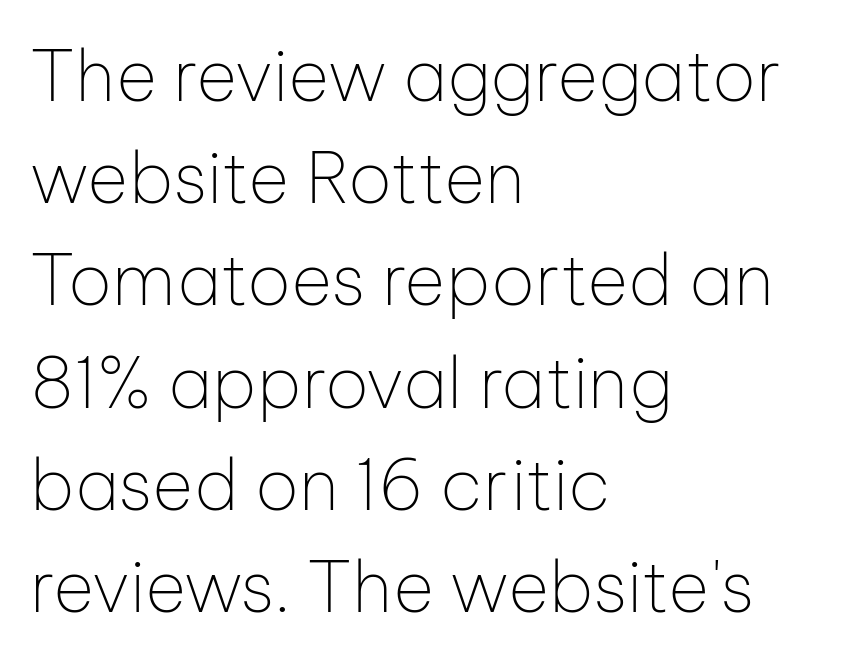
Q: Is the text bold? A: No.
Q: Is the text italic (slanted)? A: No, it is upright.
Q: Is the typeface a serif or a sans-serif typeface? A: Sans-serif.
Q: Is the text underlined? A: No.
Q: How is the paragraph aligned? A: Left-aligned.
Q: Is the spacing between letters normal or unusually wide? A: Normal.
Q: Is the spacing between lines tight, normal or loose? A: Normal.
Q: Width (condensed, normal, or wide)? A: Normal.
Q: Stroke contrast? A: Low.
Q: x-height? A: Medium.
Q: Monospaced? A: No.
